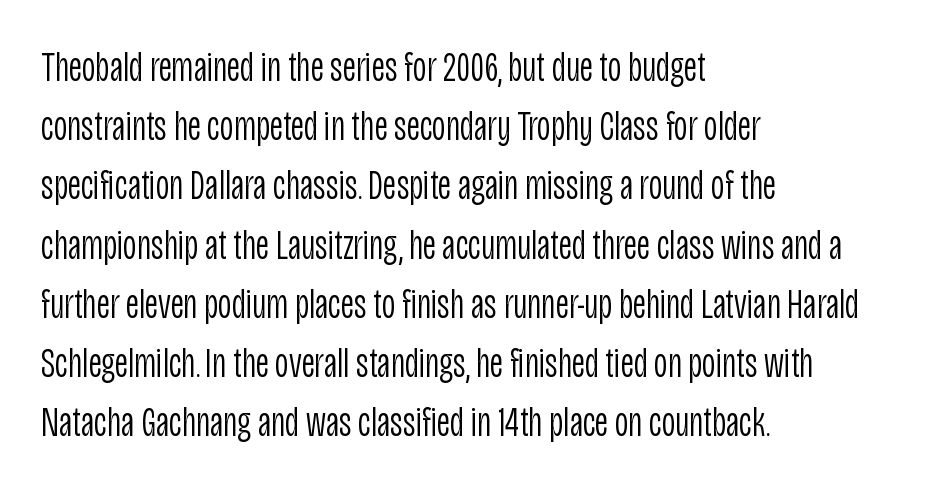
Q: Is the text bold? A: No.
Q: Is the text italic (slanted)? A: No, it is upright.
Q: Is the typeface a serif or a sans-serif typeface? A: Sans-serif.
Q: Is the text underlined? A: No.
Q: How is the paragraph aligned? A: Left-aligned.
Q: Is the spacing between letters normal or unusually wide? A: Normal.
Q: Is the spacing between lines tight, normal or loose? A: Normal.
Q: Width (condensed, normal, or wide)? A: Condensed.
Q: Stroke contrast? A: Low.
Q: x-height? A: Large.
Q: Monospaced? A: No.
